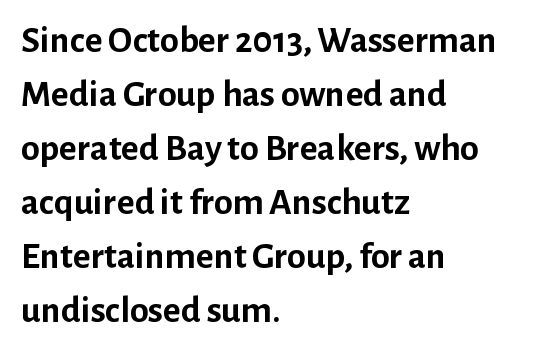
Q: Is the text bold? A: Yes.
Q: Is the text italic (slanted)? A: No, it is upright.
Q: Is the typeface a serif or a sans-serif typeface? A: Sans-serif.
Q: Is the text underlined? A: No.
Q: How is the paragraph aligned? A: Left-aligned.
Q: Is the spacing between letters normal or unusually wide? A: Normal.
Q: Is the spacing between lines tight, normal or loose? A: Normal.
Q: Width (condensed, normal, or wide)? A: Normal.
Q: Stroke contrast? A: Low.
Q: x-height? A: Medium.
Q: Monospaced? A: No.
